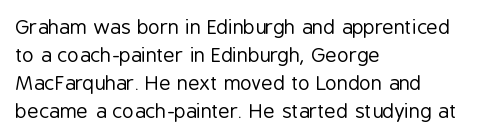
The image shows 20 px text type, upright; set left-aligned, normal line spacing (1.4x), normal letter spacing, not underlined.
